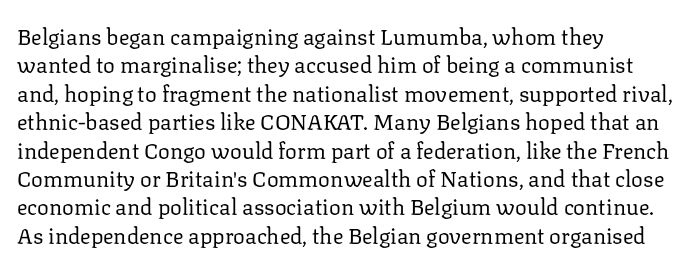
Rule under the text: the space is simply empty. Honestly, the letter spacing is just normal — you wouldn't notice it. The font's upright variant was chosen for this text. The strokes are not fattened; the text isn't bold. Layout note: lines flush left. The designer left line spacing at the default.
